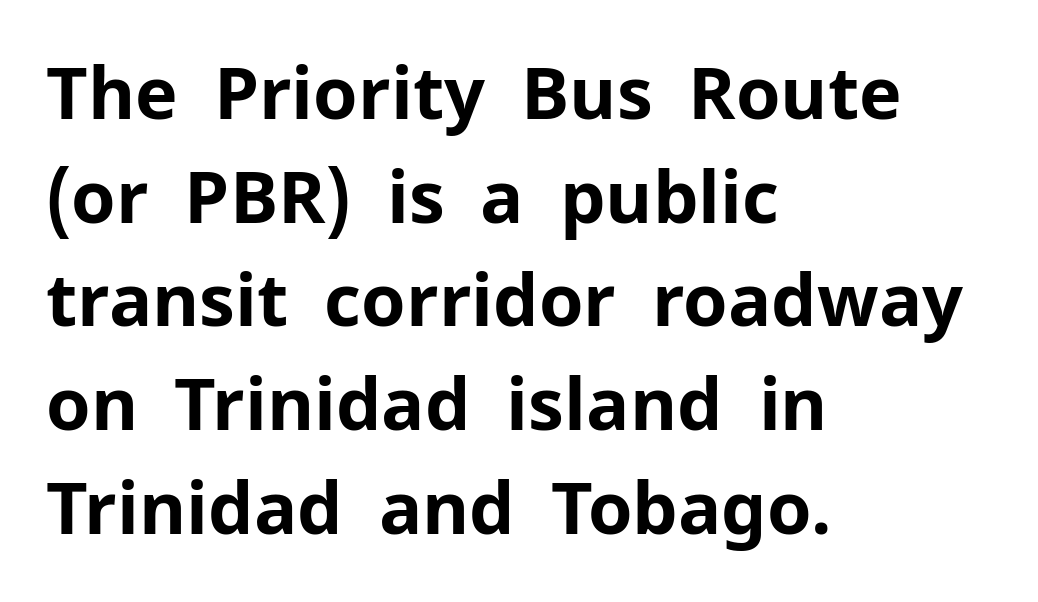
{"serif": "no", "italic": "no", "bold": "yes", "weight": "bold", "width": "normal", "stroke_contrast": "low", "x_height": "medium", "monospaced": "no", "underline": "no", "align": "left", "line_spacing": "normal", "line_spacing_ratio": 1.44, "letter_spacing": "normal", "letter_spacing_em": 0.0, "glyph_px": 72}
